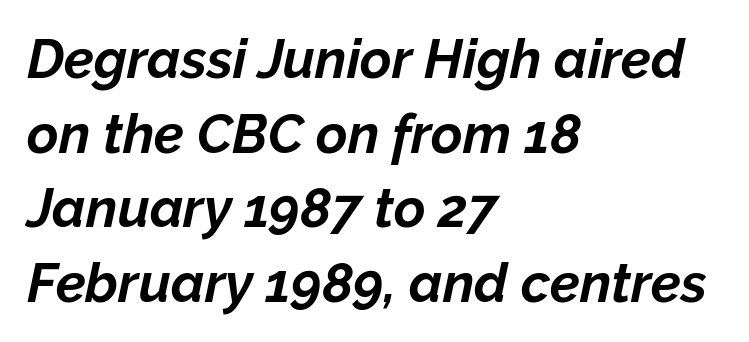
The lines sit at an ordinary, default distance from one another. These lines keep a tight, regular rhythm from letter to letter. The typography opts for an oblique posture over an upright one. Line starts are locked; line ends wander. Notice how thick the strokes are: this is what a full bold looks like. The string is rendered with underlining switched off.
